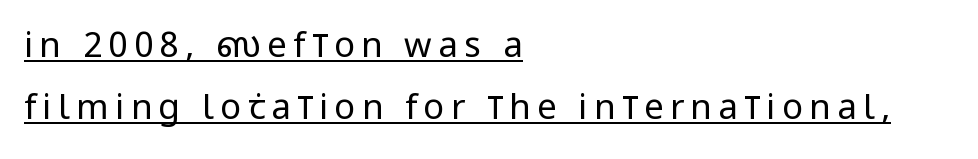
Q: Is the text bold? A: No.
Q: Is the text italic (slanted)? A: No, it is upright.
Q: Is the typeface a serif or a sans-serif typeface? A: Sans-serif.
Q: Is the text underlined? A: Yes.
Q: How is the paragraph aligned? A: Left-aligned.
Q: Width (condensed, normal, or wide)? A: Condensed.
Q: Stroke contrast? A: Low.
Q: x-height? A: Large.
Q: Monospaced? A: No.
